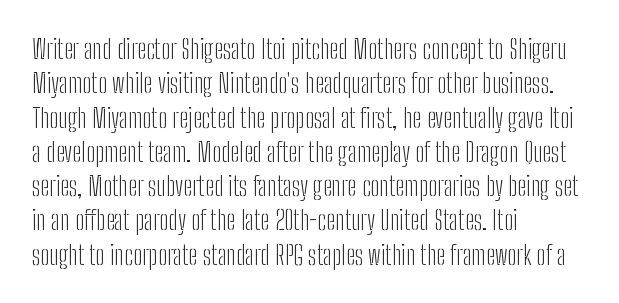
Q: Is the text bold? A: No.
Q: Is the text italic (slanted)? A: No, it is upright.
Q: Is the text underlined? A: No.
Q: How is the paragraph aligned? A: Left-aligned.
Q: Is the spacing between letters normal or unusually wide? A: Normal.
Q: Is the spacing between lines tight, normal or loose? A: Normal.
